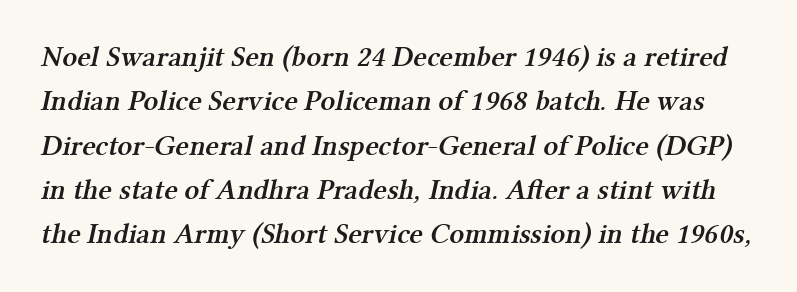
The image shows 29 px semibold serif type; set normal line spacing (1.53x), normal letter spacing, not underlined; medium stroke contrast and a medium x-height.
